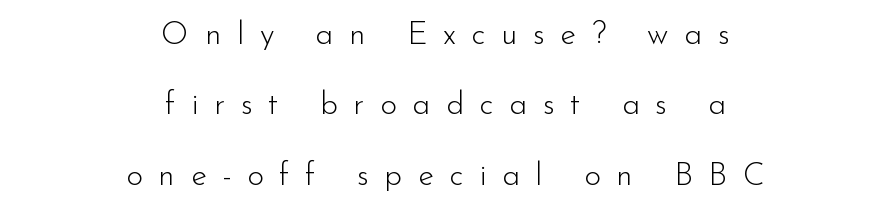
{"serif": "no", "italic": "no", "bold": "no", "weight": "light", "width": "normal", "stroke_contrast": "low", "x_height": "small", "monospaced": "no", "underline": "no", "align": "center", "line_spacing": "loose", "line_spacing_ratio": 2.2, "letter_spacing": "wide", "letter_spacing_em": 0.49, "glyph_px": 32}
